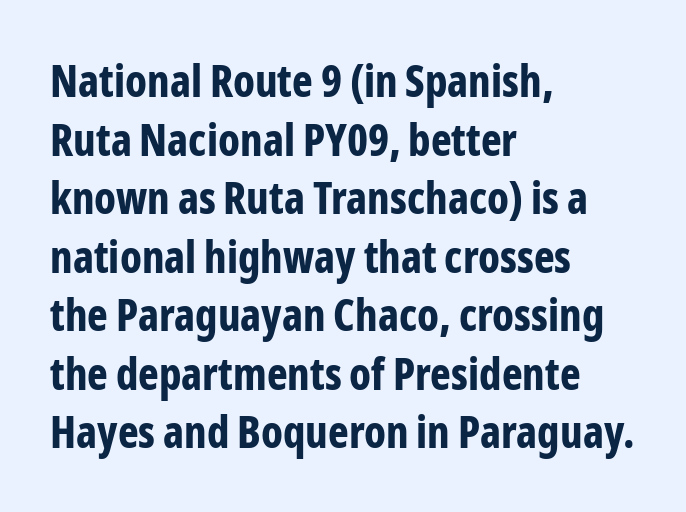
Emphasis by weight is at full strength: bold. Spacing verdict: proportional, widths tailored to each character. Is the letter spacing exaggerated? No — it looks like the ordinary default. The glyphs are unaccompanied by any horizontal stroke below them. To sum up the face: it is a sans, with no serifs. Summary of vertical rhythm: regular, with standard interline spacing.
